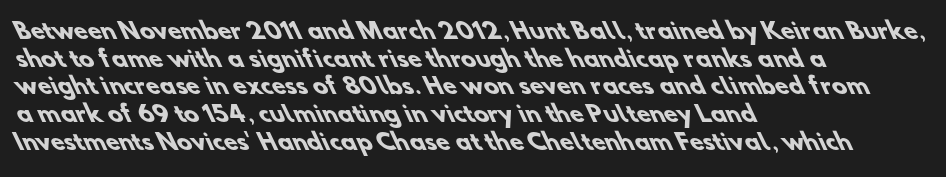
The foot of each line stays bare and open. The passage shown has conventional tracking throughout. Line spacing here is normal. A student would call this left alignment; a typographer would say flush left, rag right.
